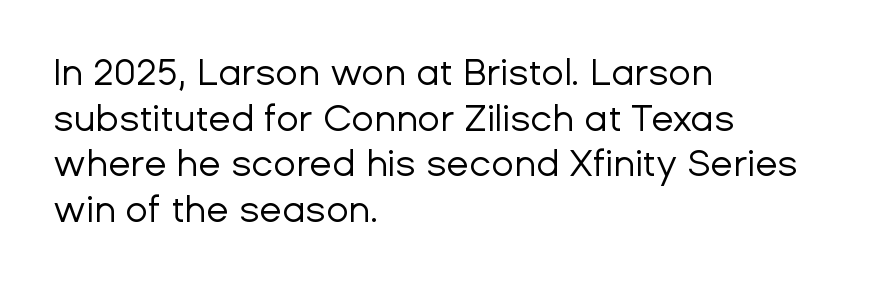
The image shows 37 px regular-weight sans-serif type, upright; set left-aligned, line spacing 1.23x, normal letter spacing, not underlined; low stroke contrast and a medium x-height.
